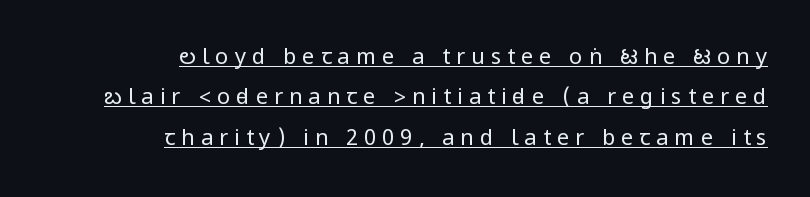
The image shows 22 px text type, upright; set right-aligned, line spacing 1.83x, unusually wide letter spacing (+0.27 em), underlined.
